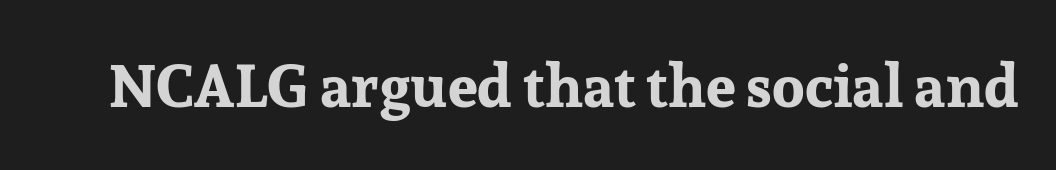
The image shows 60 px bold serif type, upright; set normal letter spacing, not underlined; low stroke contrast and a medium x-height.
